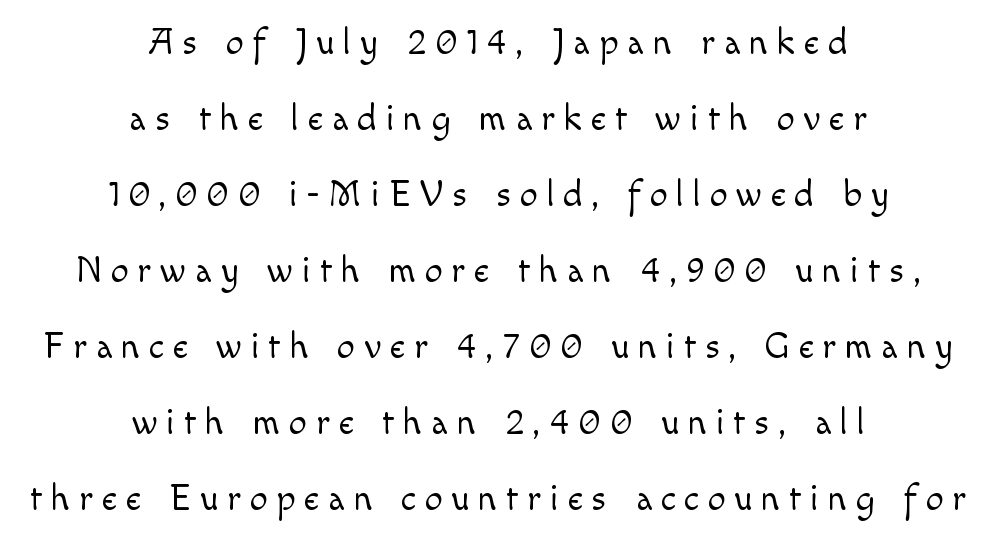
Q: Is the text bold? A: No.
Q: Is the text italic (slanted)? A: No, it is upright.
Q: Is the typeface a serif or a sans-serif typeface? A: Sans-serif.
Q: Is the text underlined? A: No.
Q: How is the paragraph aligned? A: Centered.
Q: Is the spacing between letters normal or unusually wide? A: Unusually wide.
Q: Is the spacing between lines tight, normal or loose? A: Loose.
Q: Width (condensed, normal, or wide)? A: Normal.
Q: x-height? A: Small.
Q: Monospaced? A: No.
